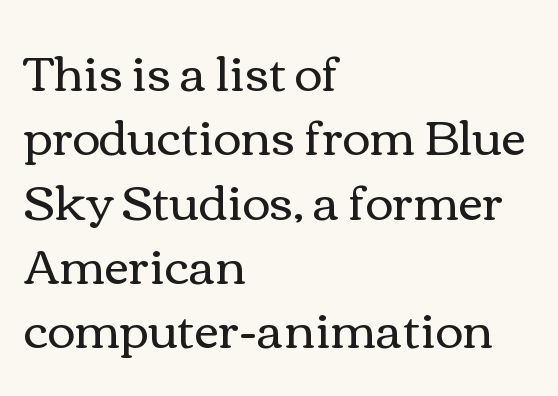
The image shows 48 px regular-weight, wide type, upright; set left-aligned, normal line spacing (1.34x), normal letter spacing, not underlined; a medium x-height.
